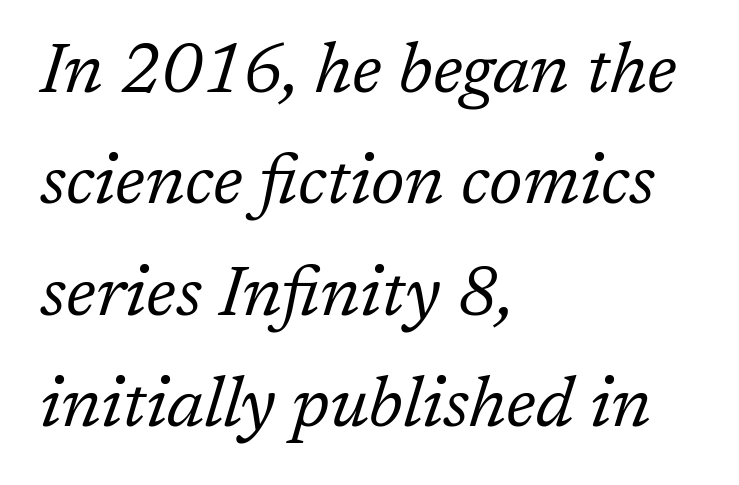
Q: Is the text bold? A: No.
Q: Is the text italic (slanted)? A: Yes, it leans right by about 17 degrees.
Q: Is the typeface a serif or a sans-serif typeface? A: Serif.
Q: Is the text underlined? A: No.
Q: How is the paragraph aligned? A: Left-aligned.
Q: Is the spacing between letters normal or unusually wide? A: Normal.
Q: Is the spacing between lines tight, normal or loose? A: Normal.
Q: Width (condensed, normal, or wide)? A: Normal.
Q: Stroke contrast? A: Low.
Q: x-height? A: Medium.
Q: Monospaced? A: No.
